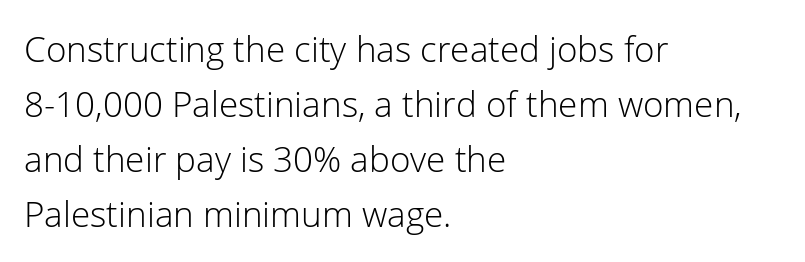
{"serif": "no", "italic": "no", "bold": "no", "weight": "light", "width": "normal", "stroke_contrast": "low", "x_height": "medium", "monospaced": "no", "underline": "no", "align": "left", "line_spacing": "normal", "line_spacing_ratio": 1.57, "letter_spacing": "normal", "letter_spacing_em": 0.0, "glyph_px": 35}
